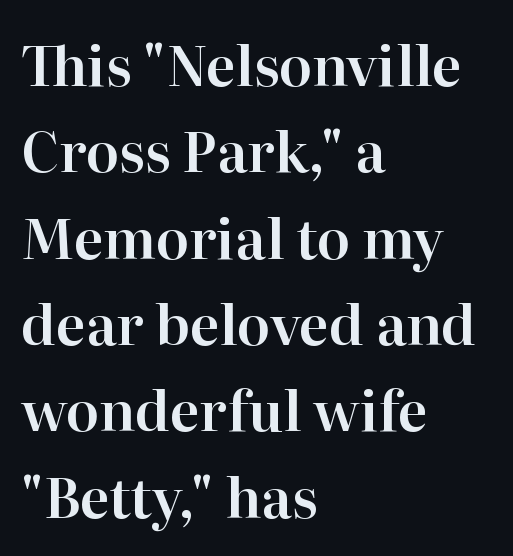
Q: Is the text italic (slanted)? A: No, it is upright.
Q: Is the typeface a serif or a sans-serif typeface? A: Serif.
Q: Is the text underlined? A: No.
Q: How is the paragraph aligned? A: Left-aligned.
Q: Is the spacing between letters normal or unusually wide? A: Normal.
Q: Is the spacing between lines tight, normal or loose? A: Normal.
Q: Width (condensed, normal, or wide)? A: Normal.
Q: Stroke contrast? A: High.
Q: x-height? A: Medium.
Q: Monospaced? A: No.
